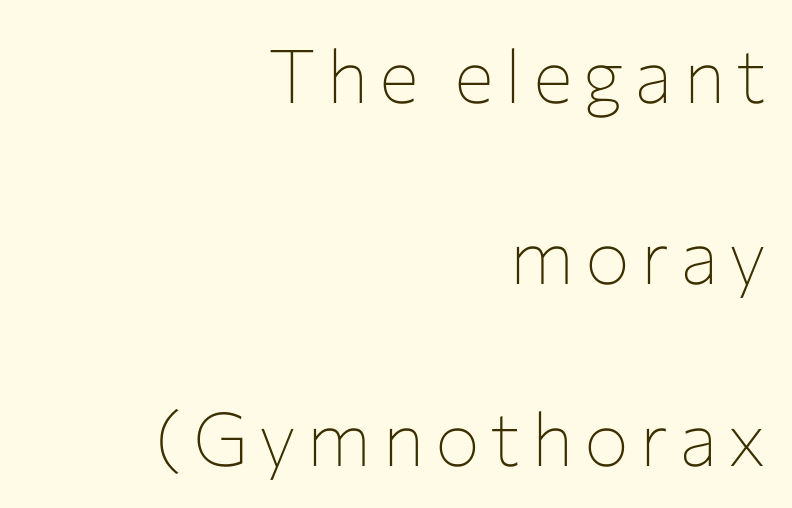
Do the characters align in a grid? No, the font is proportional. Casual observation: everything's shoved over to the right. Descenders hang freely into open space. The passage shown stacks its lines with a broad gap. Style check: upright. The font is comparable to plain body text, perhaps lighter.
